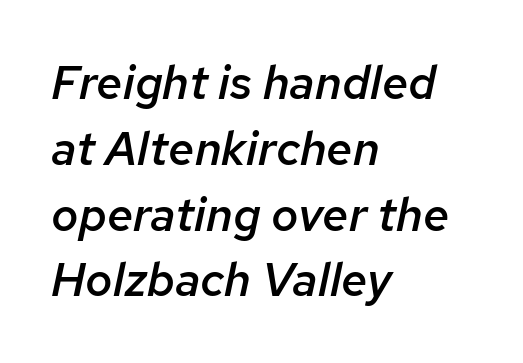
The image shows 47 px semibold type, italic (leaning right); set left-aligned, normal line spacing (1.4x), normal letter spacing, not underlined; low stroke contrast and a medium x-height.
